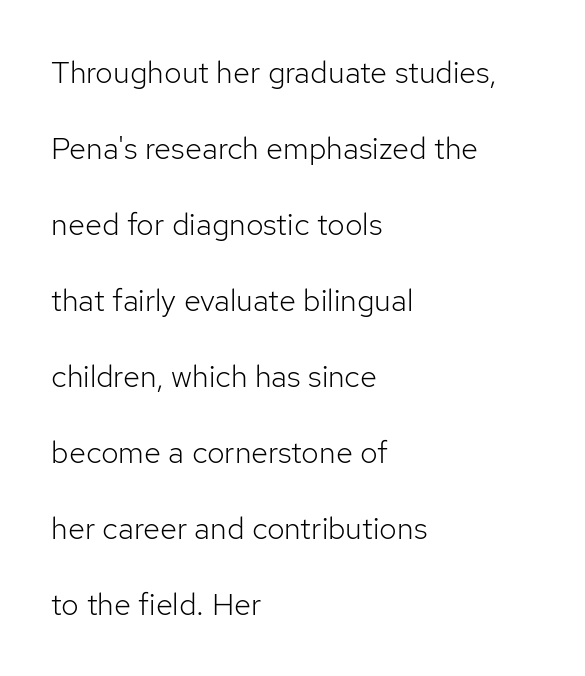
The image shows 31 px light sans-serif type, upright; set left-aligned, loose line spacing (2.45x), normal letter spacing, not underlined; low stroke contrast and a medium x-height.
